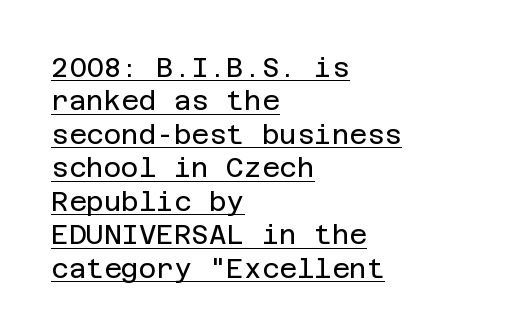
Stem width sits at or under what a default text font uses. Underlined type. One-word summary of the alignment: left. Tracking here is standard; glyphs follow each other at the usual distance.
